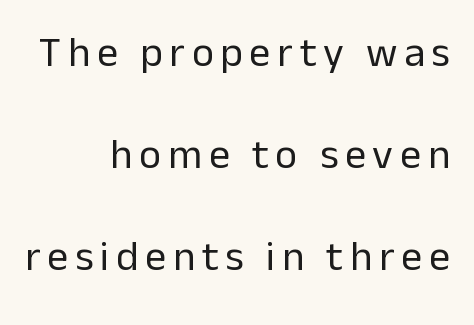
Q: Is the text bold? A: No.
Q: Is the text italic (slanted)? A: No, it is upright.
Q: Is the typeface a serif or a sans-serif typeface? A: Sans-serif.
Q: Is the text underlined? A: No.
Q: How is the paragraph aligned? A: Right-aligned.
Q: Is the spacing between lines tight, normal or loose? A: Loose.
Q: Width (condensed, normal, or wide)? A: Normal.
Q: Stroke contrast? A: Low.
Q: x-height? A: Medium.
Q: Monospaced? A: No.
